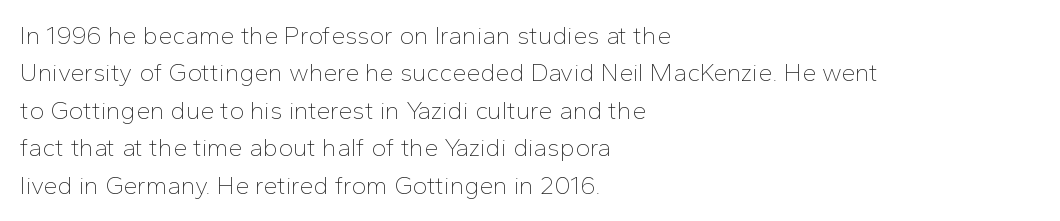
{"italic": "no", "bold": "no", "underline": "no", "align": "left", "line_spacing": "normal", "line_spacing_ratio": 1.5, "letter_spacing": "normal", "letter_spacing_em": 0.0, "glyph_px": 25}
